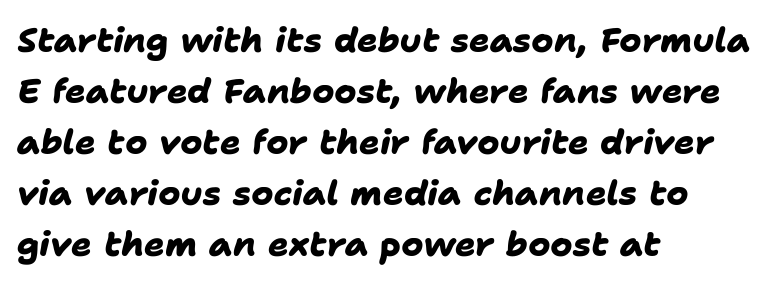
{"serif": "no", "bold": "yes", "weight": "heavy", "width": "normal", "stroke_contrast": "low", "x_height": "medium", "monospaced": "no", "underline": "no", "align": "left", "line_spacing": "normal", "line_spacing_ratio": 1.5, "letter_spacing": "normal", "letter_spacing_em": 0.0, "glyph_px": 34}
